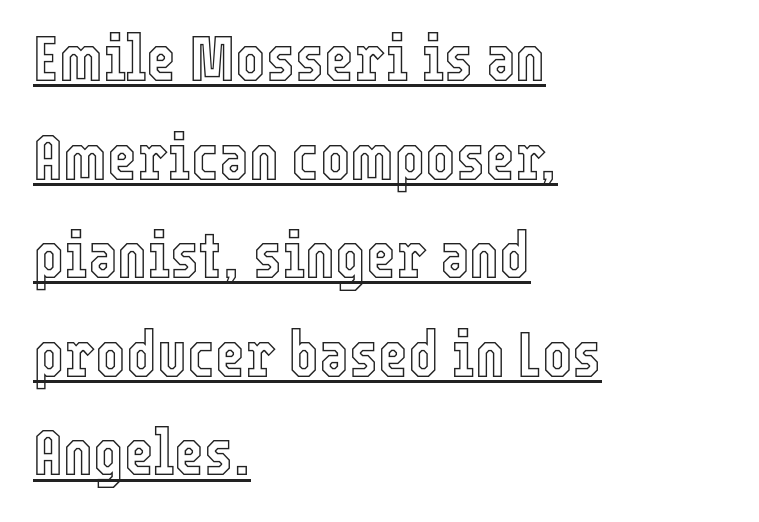
{"italic": "no", "width": "condensed", "x_height": "medium", "monospaced": "no", "underline": "yes", "align": "left", "line_spacing": "normal", "line_spacing_ratio": 1.54, "letter_spacing": "normal", "letter_spacing_em": 0.0, "glyph_px": 64}
